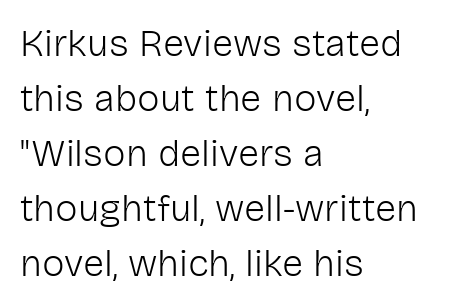
Q: Is the text bold? A: No.
Q: Is the text italic (slanted)? A: No, it is upright.
Q: Is the typeface a serif or a sans-serif typeface? A: Sans-serif.
Q: Is the text underlined? A: No.
Q: How is the paragraph aligned? A: Left-aligned.
Q: Is the spacing between letters normal or unusually wide? A: Normal.
Q: Is the spacing between lines tight, normal or loose? A: Normal.
Q: Width (condensed, normal, or wide)? A: Normal.
Q: Stroke contrast? A: Low.
Q: x-height? A: Medium.
Q: Monospaced? A: No.
